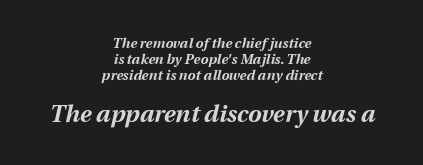
The image shows 24 px bold type, italic (leaning right); set centered, tight line spacing (1.13x), normal letter spacing, not underlined; the second (bottom) block is 1.71x larger.
